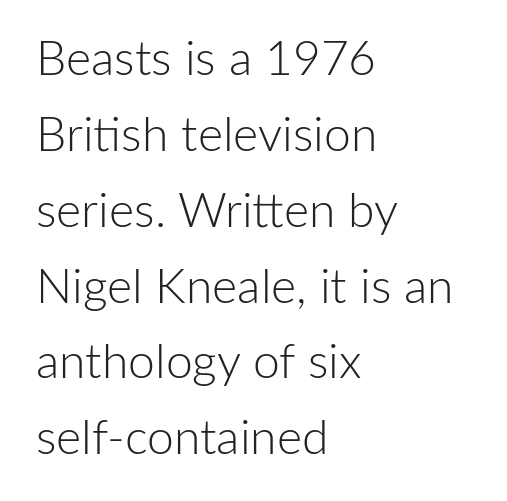
Q: Is the text bold? A: No.
Q: Is the text italic (slanted)? A: No, it is upright.
Q: Is the typeface a serif or a sans-serif typeface? A: Sans-serif.
Q: Is the text underlined? A: No.
Q: How is the paragraph aligned? A: Left-aligned.
Q: Is the spacing between letters normal or unusually wide? A: Normal.
Q: Is the spacing between lines tight, normal or loose? A: Normal.
Q: Width (condensed, normal, or wide)? A: Normal.
Q: Stroke contrast? A: Low.
Q: x-height? A: Medium.
Q: Monospaced? A: No.
